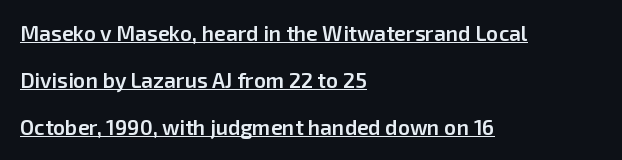
The image shows 21 px text type, upright; set left-aligned, loose line spacing (2.23x), normal letter spacing, underlined.
